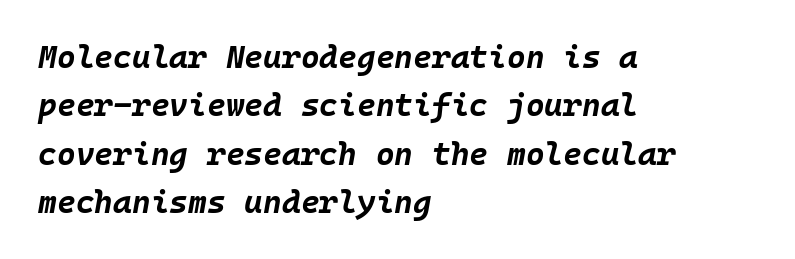
The passage shown has conventional tracking throughout. You can tell it's italic because the verticals aren't actually vertical. Every row of glyphs begins at an identical x-position on the left. Notice how thick the strokes are: this is what a full bold looks like. Plain, unruled lines of type. The rows are spaced the way most documents space them.
